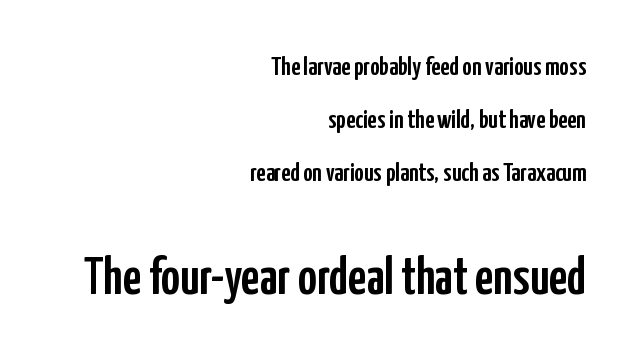
Honestly, the letter spacing is just normal — you wouldn't notice it. Reading top to bottom, the characters get bigger at the block break. Do the characters align in a grid? No, the font is proportional. This rendering features lettering with no underline. Nope, not italic — everything's standing straight. Is there much room between lines? Yes — plenty of vertical air separates them.
